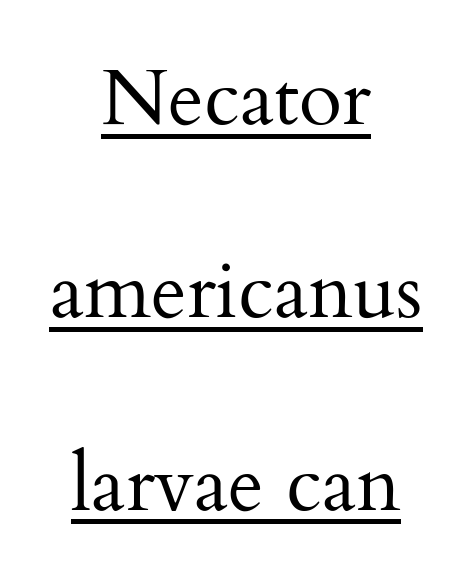
Q: Is the text bold? A: No.
Q: Is the text italic (slanted)? A: No, it is upright.
Q: Is the typeface a serif or a sans-serif typeface? A: Serif.
Q: Is the text underlined? A: Yes.
Q: How is the paragraph aligned? A: Centered.
Q: Is the spacing between letters normal or unusually wide? A: Normal.
Q: Is the spacing between lines tight, normal or loose? A: Loose.
Q: Width (condensed, normal, or wide)? A: Normal.
Q: Stroke contrast? A: Medium.
Q: x-height? A: Small.
Q: Monospaced? A: No.
